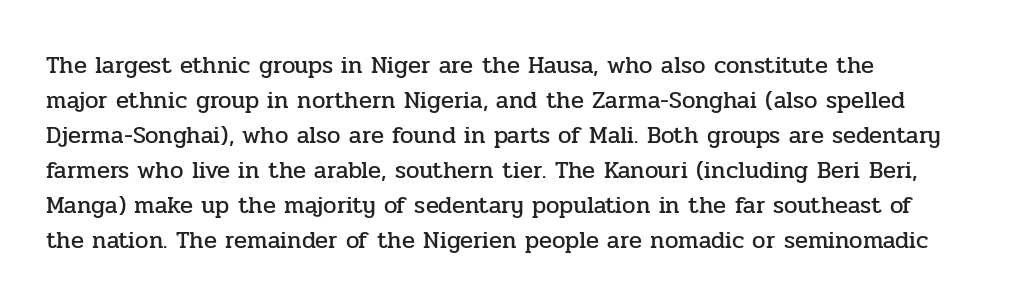
{"italic": "no", "underline": "no", "line_spacing": "normal", "line_spacing_ratio": 1.46, "letter_spacing": "normal", "letter_spacing_em": 0.0, "glyph_px": 24}
